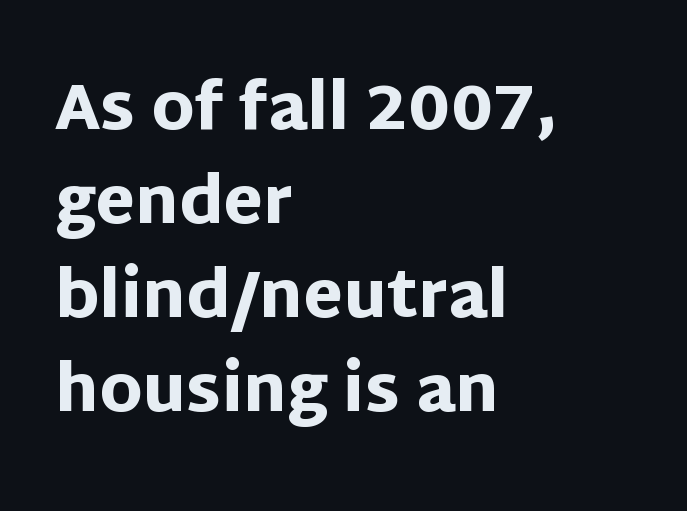
The image shows 64 px heavy sans-serif type, upright; set left-aligned, normal line spacing (1.47x), normal letter spacing, not underlined; low stroke contrast and a large x-height.
